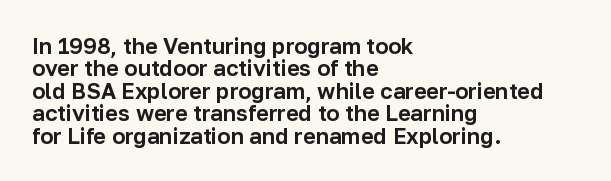
The image shows 22 px text type, upright; set left-aligned, tight line spacing (1.02x), normal letter spacing, not underlined.
